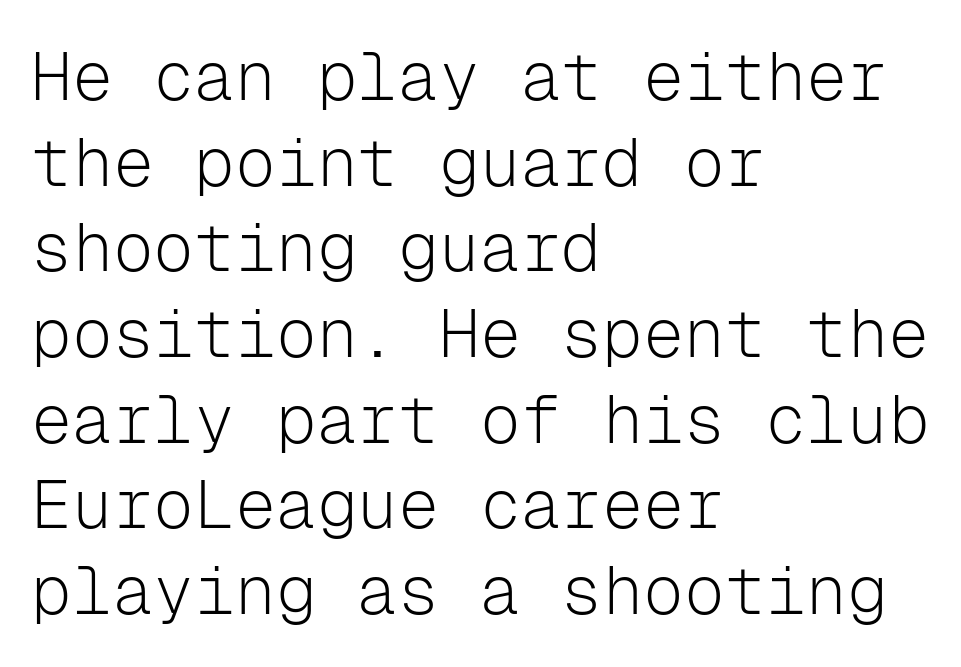
The image shows 68 px light sans-serif type, upright, monospaced; set left-aligned, normal line spacing (1.26x), normal letter spacing, not underlined; low stroke contrast and a medium x-height.
